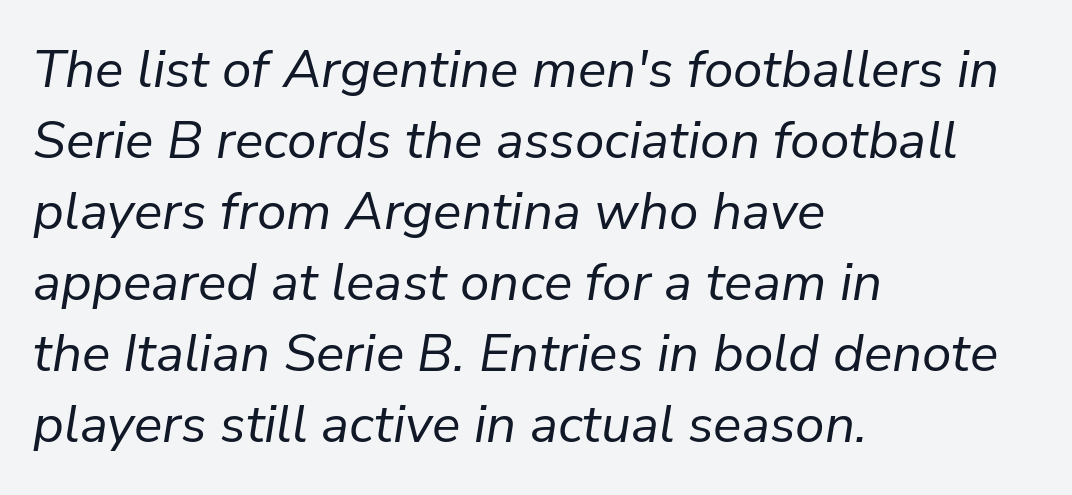
The letterforms sit at book weight or below. A bare baseline throughout the passage. This rendering leaves character spacing at its baseline value. A typesetter would mark this as italic. Looks like regular typesetting: each glyph gets only the width it needs.
